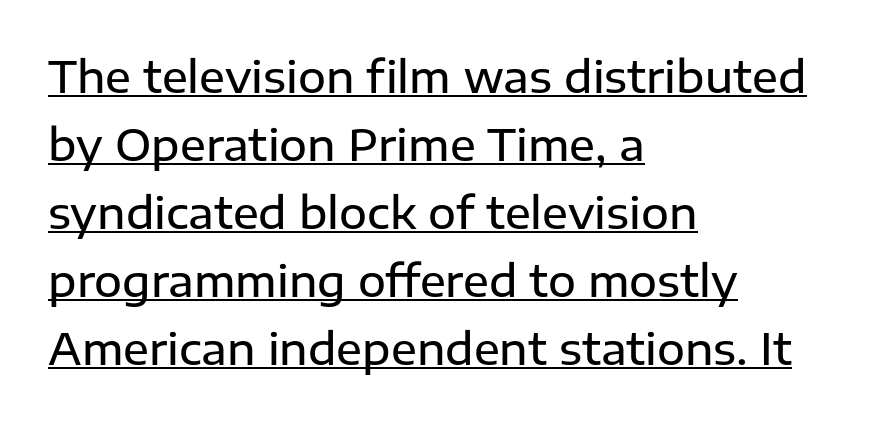
The image shows 43 px semibold sans-serif type, upright; set left-aligned, normal line spacing (1.58x), normal letter spacing, underlined; low stroke contrast and a medium x-height.
